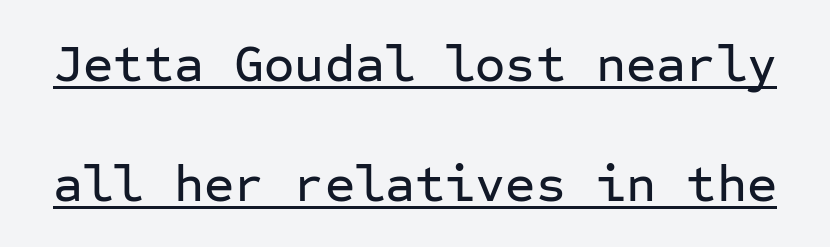
Q: Is the text italic (slanted)? A: No, it is upright.
Q: Is the typeface a serif or a sans-serif typeface? A: Sans-serif.
Q: Is the text underlined? A: Yes.
Q: Is the spacing between letters normal or unusually wide? A: Normal.
Q: Is the spacing between lines tight, normal or loose? A: Loose.
Q: Width (condensed, normal, or wide)? A: Normal.
Q: Stroke contrast? A: Low.
Q: x-height? A: Medium.
Q: Monospaced? A: Yes.
